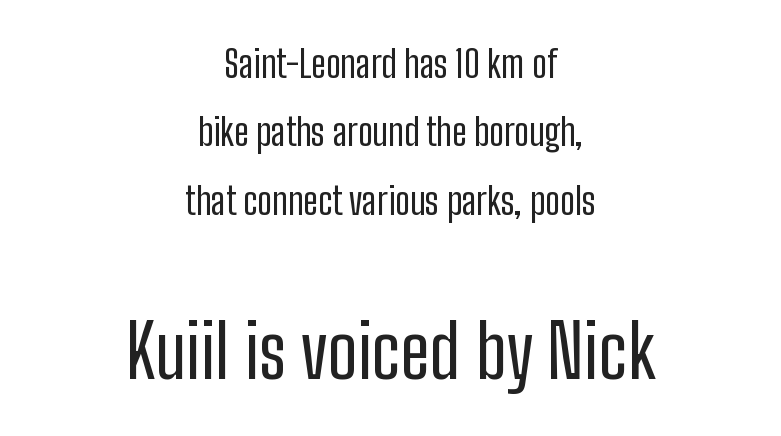
{"serif": "no", "italic": "no", "bold": "no", "weight": "regular", "width": "condensed", "stroke_contrast": "low", "x_height": "medium", "monospaced": "no", "underline": "no", "align": "center", "line_spacing_ratio": 1.85, "letter_spacing": "normal", "letter_spacing_em": 0.0, "larger_block": "second", "size_ratio": 2.0, "glyph_px": 74}
